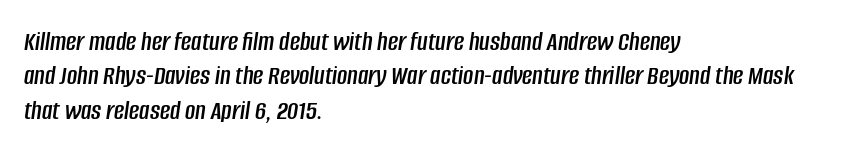
Caption: standard tracking, unaltered. Slant detected: the letters are inclined. Honestly, there is no underline to notice here at all. The passage shown is typed in a proportional face where columns would drift. These lines are set flush left with a ragged right edge.
